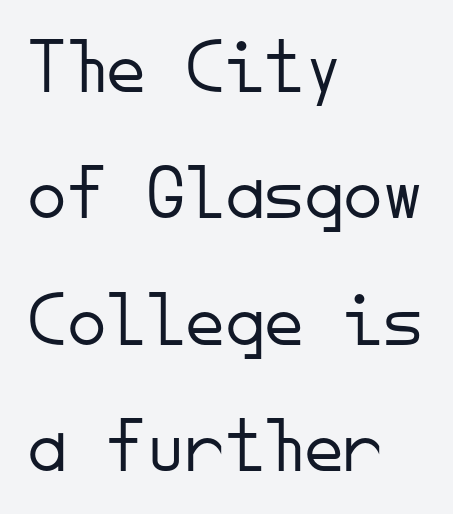
The letterforms sit shoulder to shoulder at normal distance. Every stem runs plumb, perpendicular to the baseline. The rows are spaced the way most documents space them. Think standard paragraph weight, or any step lighter than that. These lines are set flush left with a ragged right edge.
